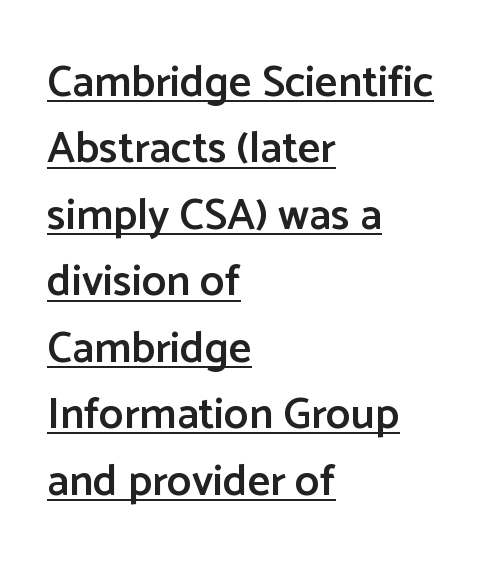
Q: Is the text bold? A: Semi-bold.
Q: Is the text italic (slanted)? A: No, it is upright.
Q: Is the typeface a serif or a sans-serif typeface? A: Sans-serif.
Q: Is the text underlined? A: Yes.
Q: How is the paragraph aligned? A: Left-aligned.
Q: Is the spacing between letters normal or unusually wide? A: Normal.
Q: Is the spacing between lines tight, normal or loose? A: Normal.
Q: Width (condensed, normal, or wide)? A: Normal.
Q: Stroke contrast? A: Low.
Q: x-height? A: Medium.
Q: Monospaced? A: No.
